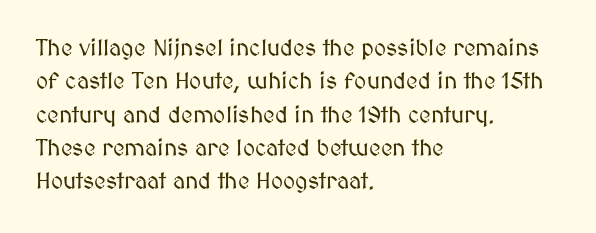
Q: Is the text italic (slanted)? A: No, it is upright.
Q: Is the text underlined? A: No.
Q: How is the paragraph aligned? A: Left-aligned.
Q: Is the spacing between letters normal or unusually wide? A: Normal.
Q: Is the spacing between lines tight, normal or loose? A: Normal.
